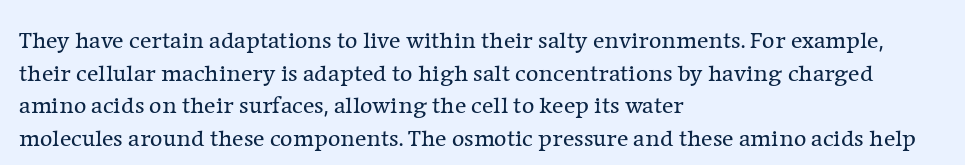
Q: Is the text bold? A: No.
Q: Is the text italic (slanted)? A: No, it is upright.
Q: Is the text underlined? A: No.
Q: How is the paragraph aligned? A: Left-aligned.
Q: Is the spacing between letters normal or unusually wide? A: Normal.
Q: Is the spacing between lines tight, normal or loose? A: Normal.
